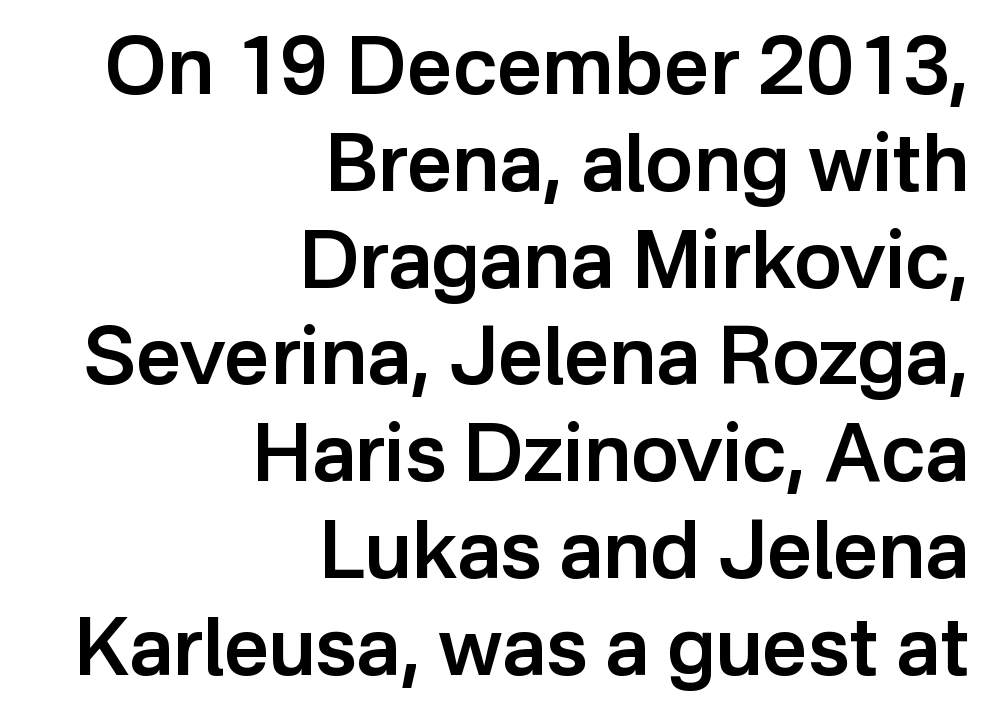
Q: Is the text bold? A: Semi-bold.
Q: Is the text italic (slanted)? A: No, it is upright.
Q: Is the typeface a serif or a sans-serif typeface? A: Sans-serif.
Q: Is the text underlined? A: No.
Q: How is the paragraph aligned? A: Right-aligned.
Q: Is the spacing between letters normal or unusually wide? A: Normal.
Q: Width (condensed, normal, or wide)? A: Normal.
Q: Stroke contrast? A: Low.
Q: x-height? A: Medium.
Q: Monospaced? A: No.
